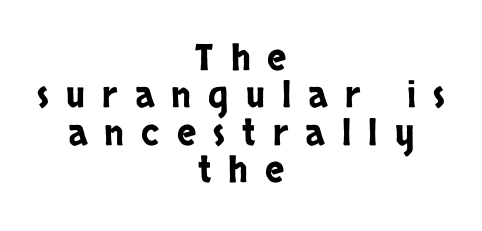
The image shows 36 px condensed sans-serif type, upright; set centered, tight line spacing (1.04x), unusually wide letter spacing (+0.48 em), not underlined; low stroke contrast and a large x-height.
